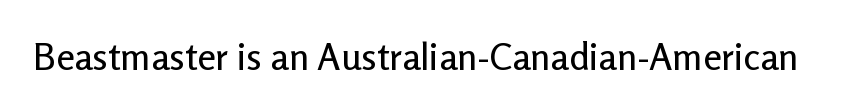
The image shows 37 px sans-serif type, upright; set normal letter spacing, not underlined; low stroke contrast and a medium x-height.
